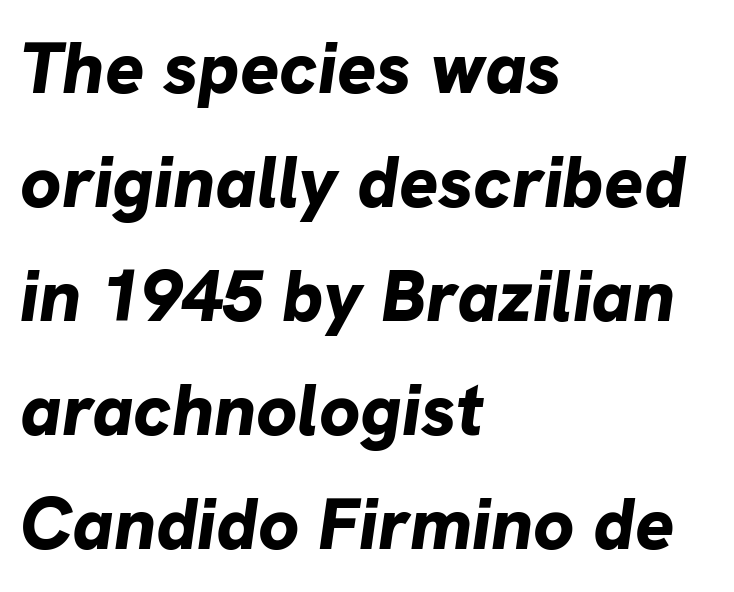
In terms of leading, this rendering sits right in the middle. Visually the block forms a straight wall on the left and a jagged coastline on the right. The specimen reads as italic at a glance. Just letters on the line, the space beneath them empty.
